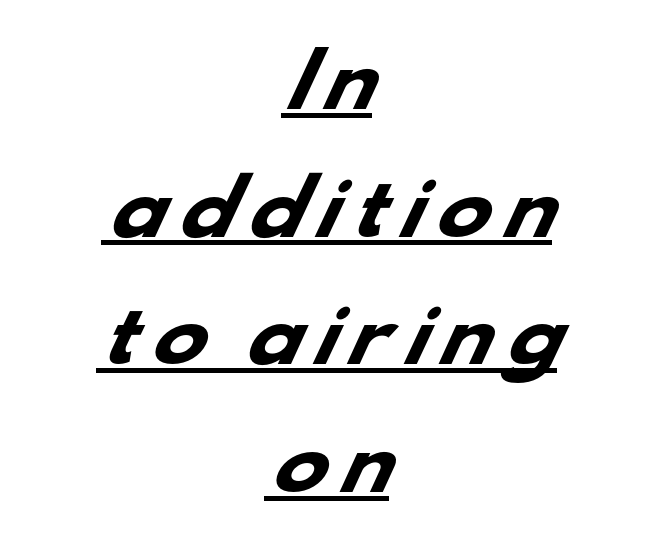
Q: Is the text bold? A: Yes.
Q: Is the typeface a serif or a sans-serif typeface? A: Sans-serif.
Q: Is the text underlined? A: Yes.
Q: How is the paragraph aligned? A: Centered.
Q: Width (condensed, normal, or wide)? A: Wide.
Q: Stroke contrast? A: Low.
Q: x-height? A: Small.
Q: Monospaced? A: No.
